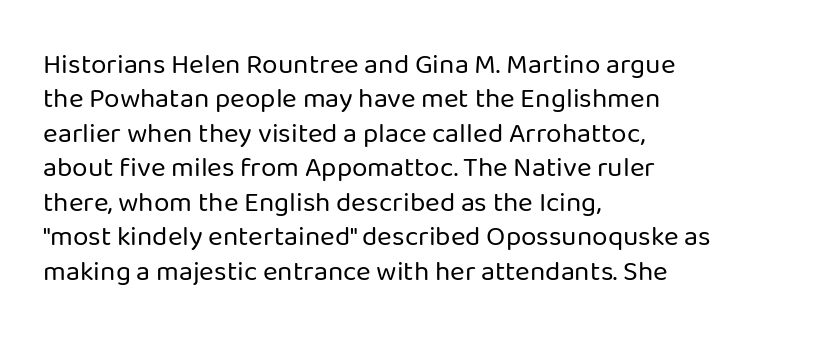
The line texture is even and compact thanks to regular tracking. Is the type heavy? It reads as light-to-regular instead. The typography opts for an upright posture over an oblique one. The foot of each line stays bare and open. The lines are quadded left. Think of a printed novel: that variable character pitch is what you see here.
